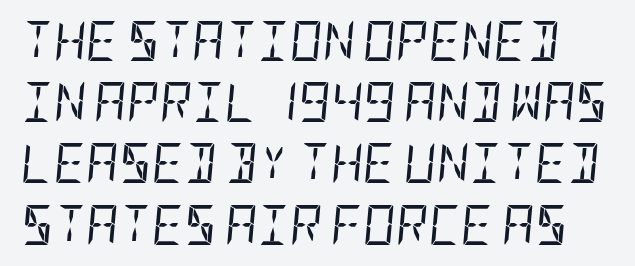
Decoration check: the copy has no underline. How are the letters spaced? Ordinarily, with no added tracking. The weight tops out at a normal text grade. Compared with typical paragraphs, the rows here are spaced about the same.
